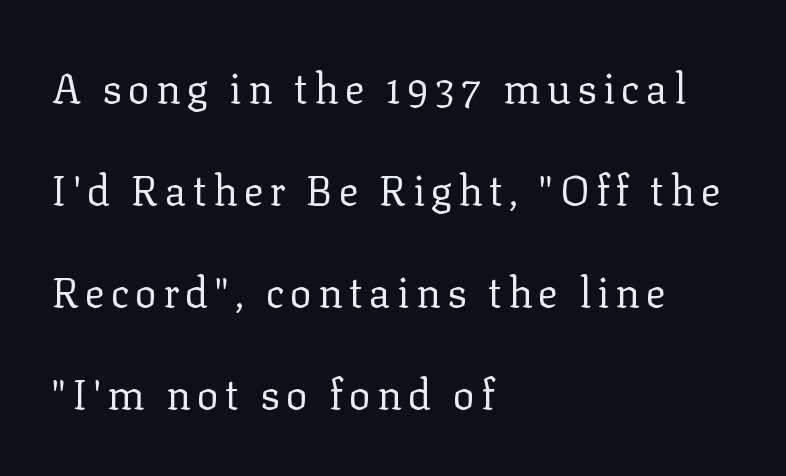
The image shows 41 px regular-weight serif type, upright; set left-aligned, loose line spacing (2.49x), not underlined; low stroke contrast and a medium x-height.
